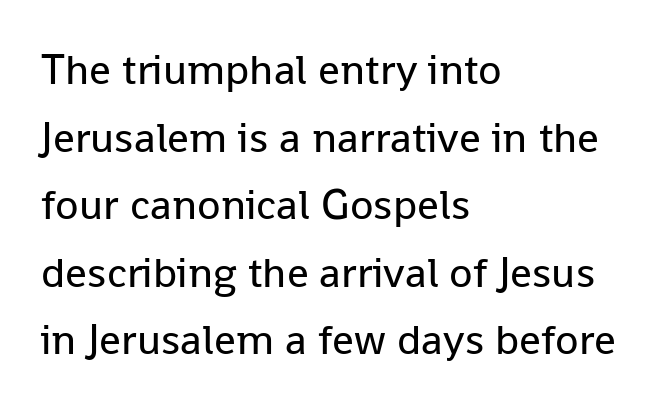
Caption: multi-line text, flush left, ragged right. A typesetter would call this proportional, since set widths differ per character. The space beneath each line is pristine and unruled. The lettering holds an erect, upright posture throughout. Caption: standard tracking, unaltered. The weight would be labelled regular, book, light, or lighter still.
